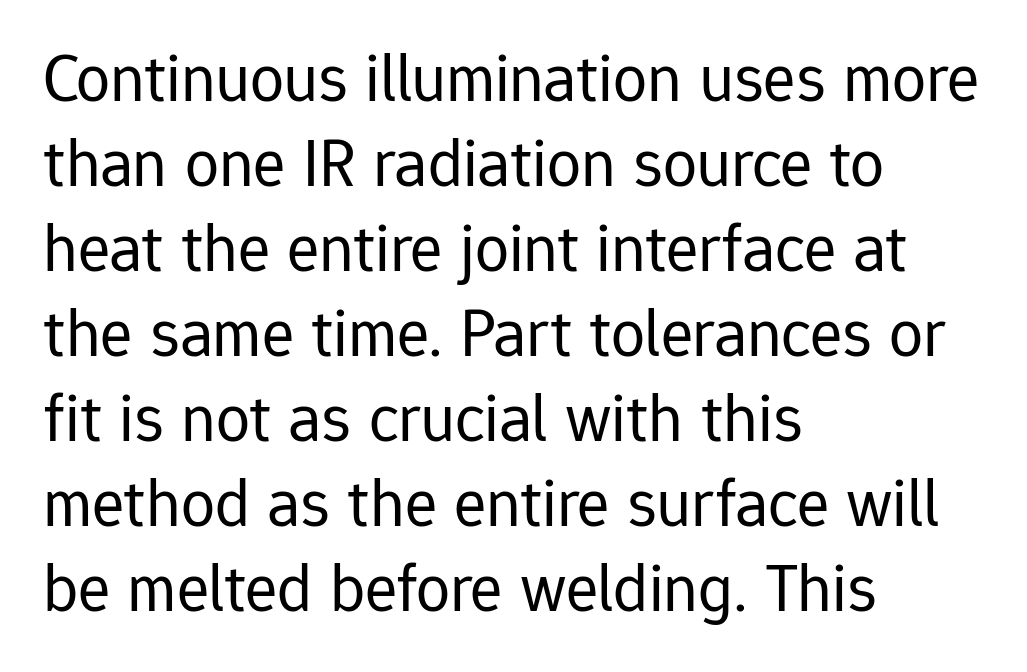
The image shows 68 px regular-weight sans-serif type, upright; set left-aligned, normal line spacing (1.25x), normal letter spacing, not underlined; low stroke contrast and a medium x-height.
